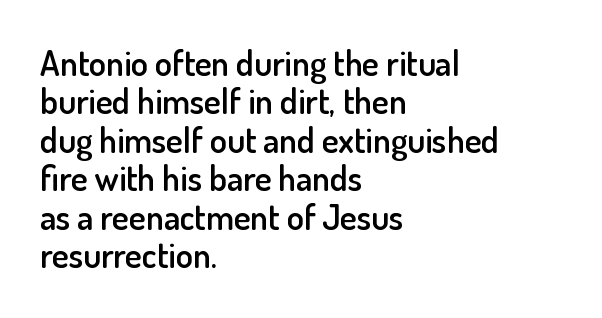
Summary of vertical rhythm: compact, with narrow interline spacing. The type family on display is of the sans-serif kind. The rendering uses a semibold face; strokes are thickened but not to full bold. Characters remain perfectly vertical along every line. The rendering uses natural spacing where letterforms have individual widths. The ragged edge is on the right, which tells us the setting is flush left.
